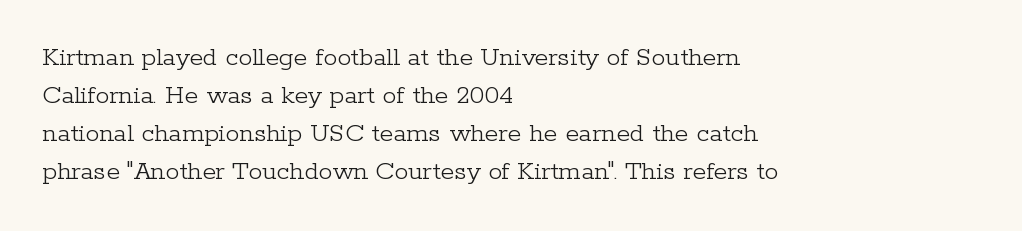
The image shows 28 px light serif type, upright; set left-aligned, normal line spacing (1.36x), normal letter spacing, not underlined; low stroke contrast and a medium x-height.
